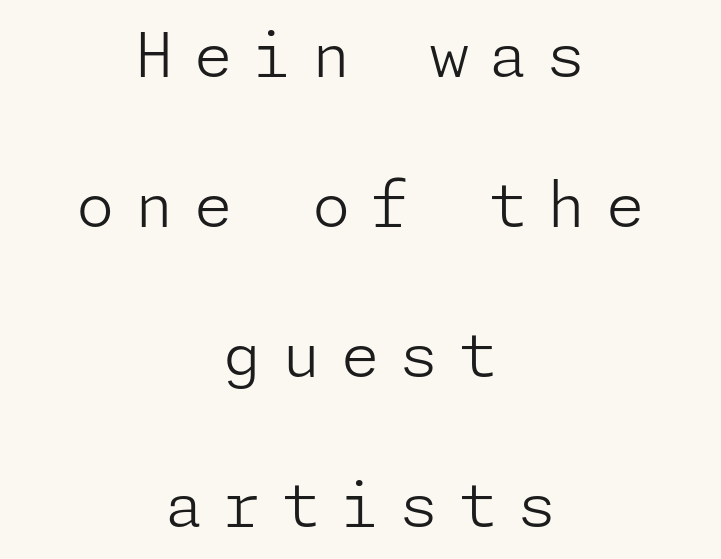
The image shows 62 px light sans-serif type, upright; set centered, loose line spacing (2.42x), unusually wide letter spacing (+0.33 em), not underlined; low stroke contrast and a medium x-height.
